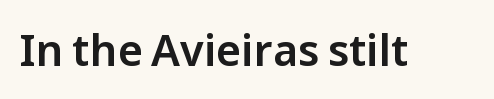
The image shows 43 px sans-serif type, upright; set normal letter spacing, not underlined; low stroke contrast and a medium x-height.
